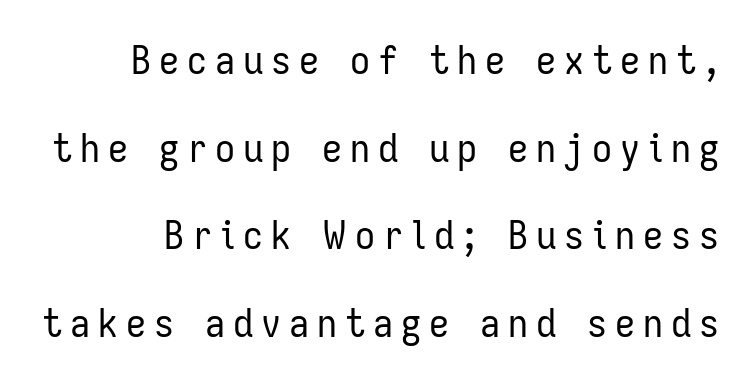
Is the type heavy? It reads as light-to-regular instead. Does the type have serifs? No, each stem ends abruptly. Is this a fixed-width face? No — the glyphs have proportional, varying widths. Bare-footed words on every line. Is there any slant? The stems are plumb. Successive baselines arrive slowly, with a big drop between each.
